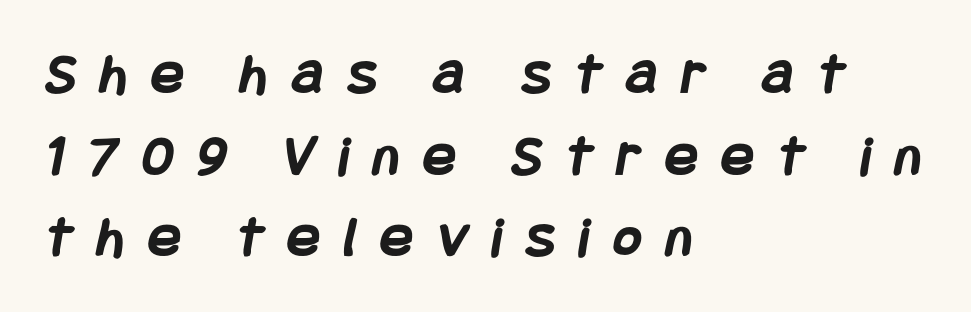
Does the copy run flush right? No — it runs flush left. Letter spacing: wide. Underline: absent. Typographically, this falls in the sans-serif category. Weight: bold. This sample keeps an unexceptional amount of space between lines.
